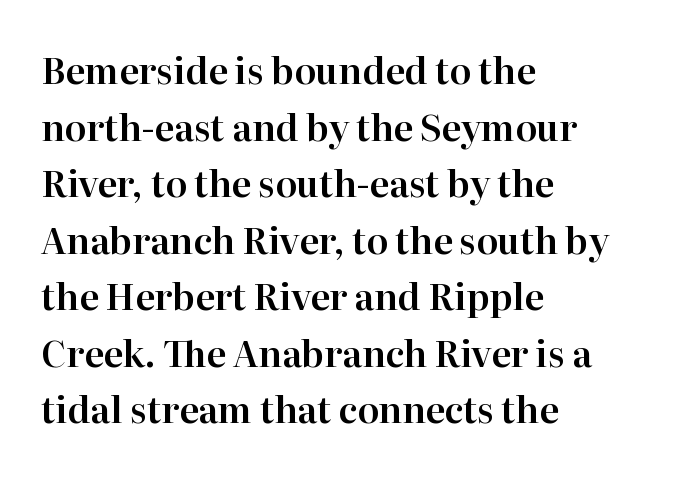
The image shows 36 px serif type, upright; set left-aligned, normal line spacing (1.57x), normal letter spacing, not underlined; high stroke contrast and a medium x-height.
